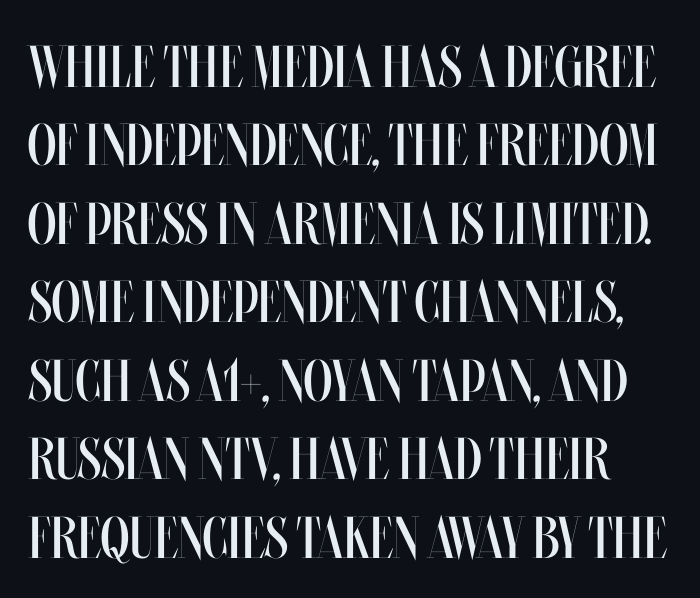
Normally led — the rows are evenly, conventionally spaced. Counters stay open thanks to moderate or lighter strokes. Varying glyph widths throughout — classic text-font behaviour. Tracking here is standard; glyphs follow each other at the usual distance. The space beneath each line is pristine and unruled. The axis of the letterforms is exactly vertical.
